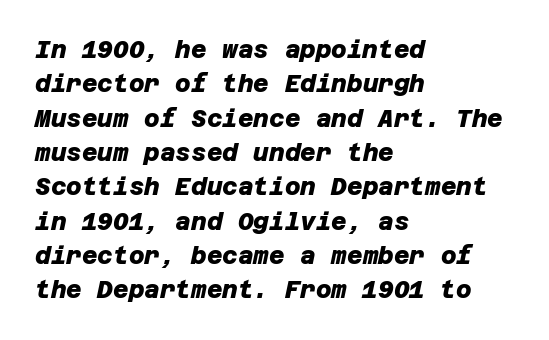
Caption: bold face, heavy strokes. Notice how descenders clear the ascenders below comfortably — that's standard leading. The specimen omits any rule beneath the text block's lines. Words appear dense and cohesive because spacing is normal. Visually the block forms a straight wall on the left and a jagged coastline on the right.
